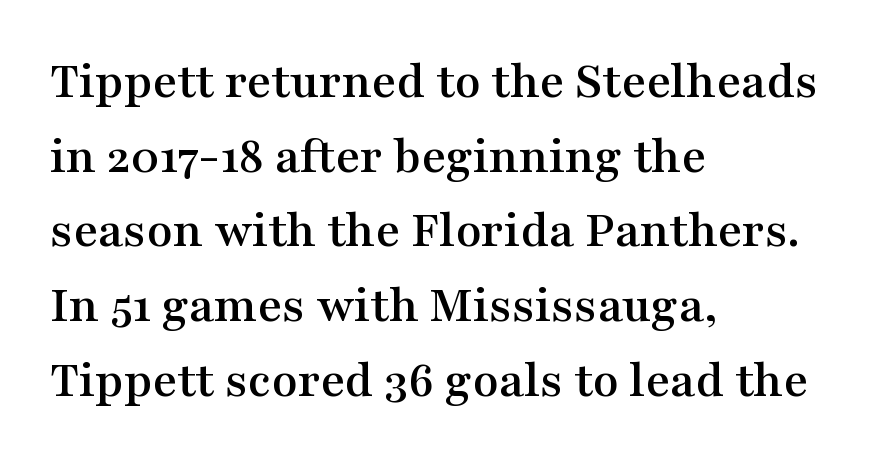
Q: Is the text italic (slanted)? A: No, it is upright.
Q: Is the typeface a serif or a sans-serif typeface? A: Serif.
Q: Is the text underlined? A: No.
Q: How is the paragraph aligned? A: Left-aligned.
Q: Is the spacing between letters normal or unusually wide? A: Normal.
Q: Is the spacing between lines tight, normal or loose? A: Normal.
Q: Width (condensed, normal, or wide)? A: Wide.
Q: Stroke contrast? A: Medium.
Q: x-height? A: Medium.
Q: Monospaced? A: No.
